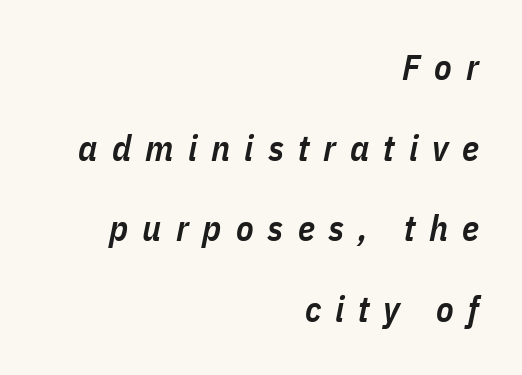
Q: Is the text bold? A: Semi-bold.
Q: Is the text italic (slanted)? A: Yes, it leans right by about 11 degrees.
Q: Is the text underlined? A: No.
Q: How is the paragraph aligned? A: Right-aligned.
Q: Is the spacing between letters normal or unusually wide? A: Unusually wide.
Q: Is the spacing between lines tight, normal or loose? A: Loose.
Q: Width (condensed, normal, or wide)? A: Condensed.
Q: Stroke contrast? A: Low.
Q: x-height? A: Medium.
Q: Monospaced? A: No.
